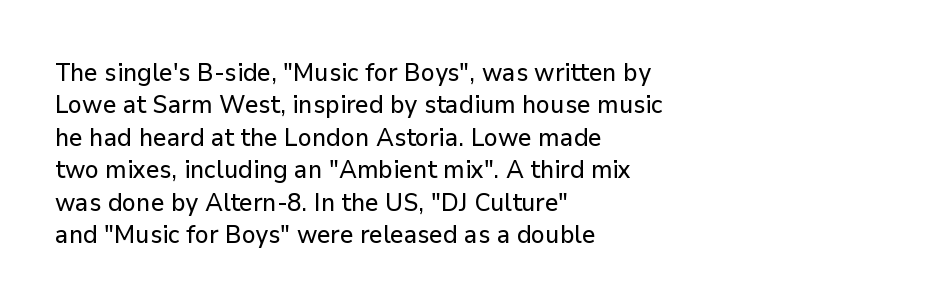
Is there much room between lines? A standard amount, neither cramped nor airy. The passage shown is not underscored anywhere. Visually the block forms a straight wall on the left and a jagged coastline on the right. The lettering holds an erect, upright posture throughout. This rendering leaves character spacing at its baseline value.
